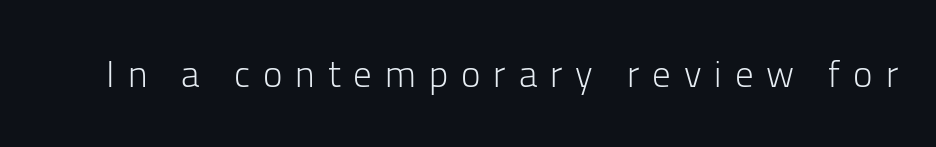
Descenders are the only things crossing below the line. It's the straight-up-and-down kind of type. Varying glyph widths throughout — classic text-font behaviour. The passage shown is not bold in any degree. The line texture is sparse and dotted thanks to wide tracking.
